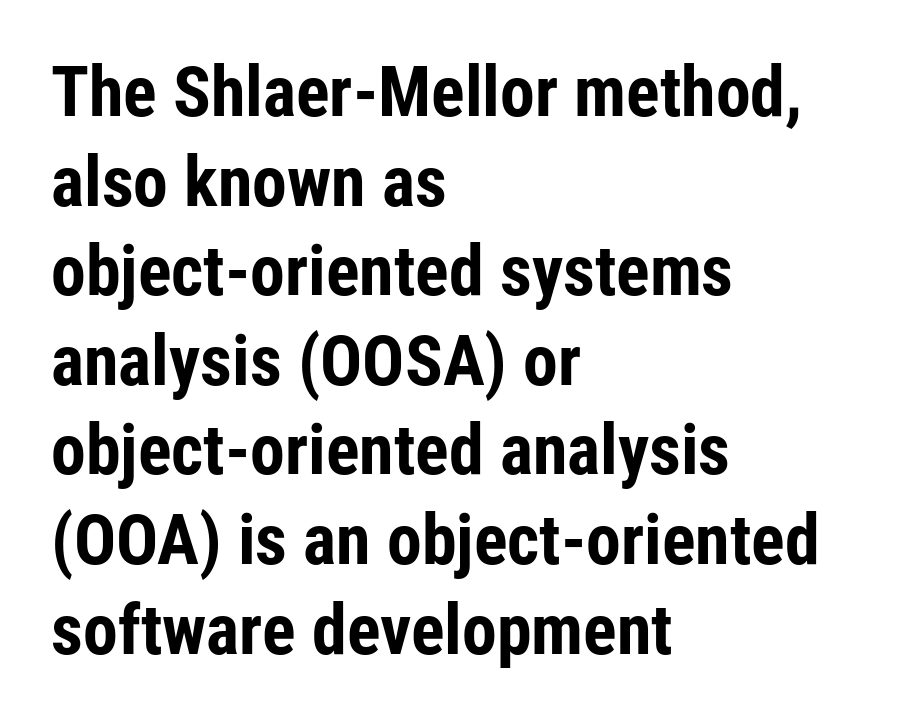
The passage is arranged the way most books set body copy — flush left. Is there any slant? The stems are plumb. Emphasis by weight is at full strength: bold. Quick note: underline off.
